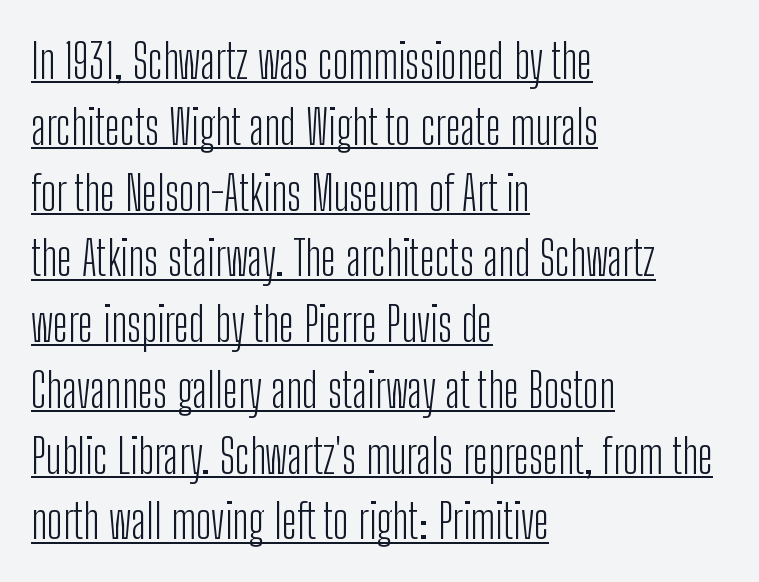
The image shows 48 px light, condensed sans-serif type, upright; set left-aligned, normal line spacing (1.37x), normal letter spacing, underlined; low stroke contrast and a medium x-height.
